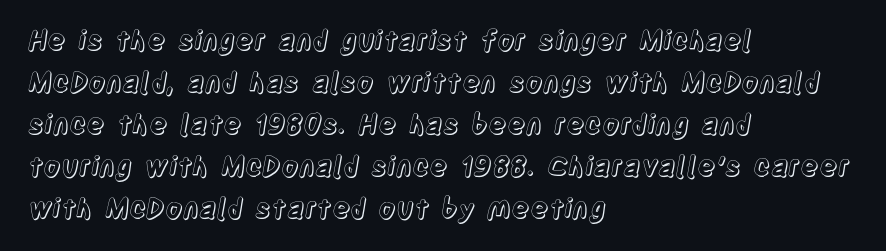
{"underline": "no", "align": "left", "line_spacing": "normal", "line_spacing_ratio": 1.56, "letter_spacing": "normal", "letter_spacing_em": 0.0, "glyph_px": 27}
